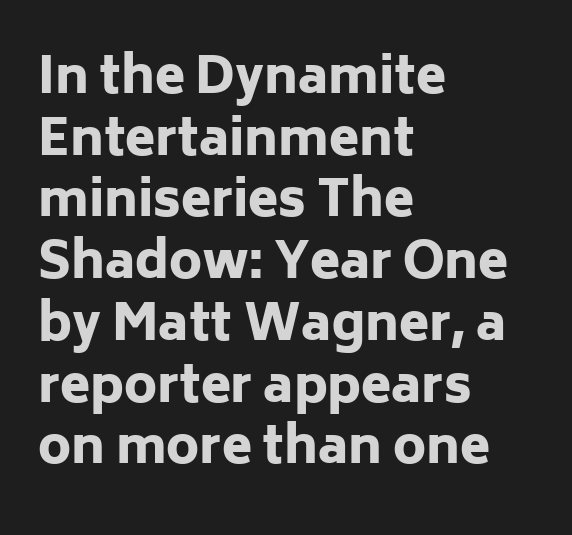
The image shows 49 px heavy sans-serif type, upright; set left-aligned, normal line spacing (1.26x), normal letter spacing, not underlined; low stroke contrast and a medium x-height.
